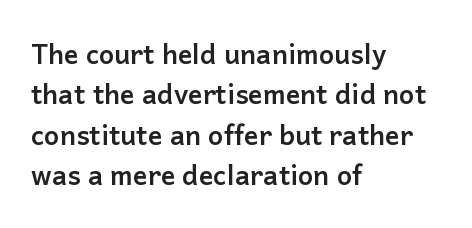
The image shows 27 px bold type, upright; set left-aligned, normal line spacing (1.5x), normal letter spacing, not underlined.
